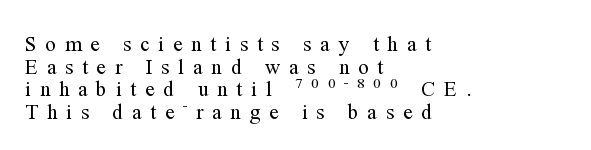
{"italic": "no", "bold": "no", "underline": "no", "align": "left", "line_spacing": "tight", "line_spacing_ratio": 1.08, "letter_spacing": "wide", "letter_spacing_em": 0.42, "glyph_px": 21}
